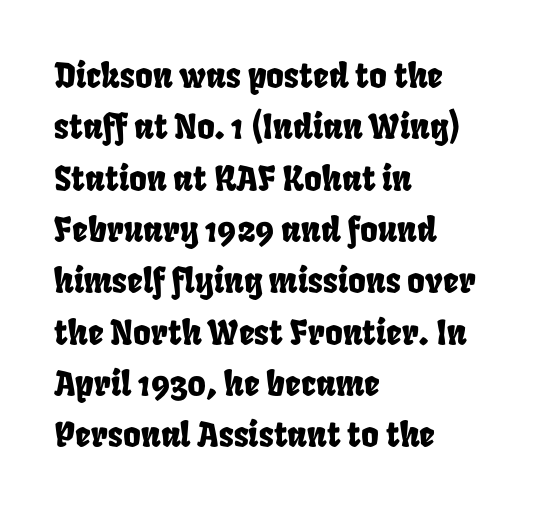
{"width": "condensed", "stroke_contrast": "low", "x_height": "large", "monospaced": "no", "underline": "no", "align": "left", "line_spacing": "normal", "line_spacing_ratio": 1.51, "letter_spacing": "normal", "letter_spacing_em": 0.0, "glyph_px": 34}
